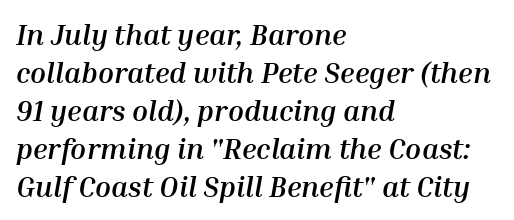
The image shows 29 px semibold type, italic (leaning right); set left-aligned, normal line spacing (1.31x), normal letter spacing, not underlined; medium stroke contrast and a medium x-height.
